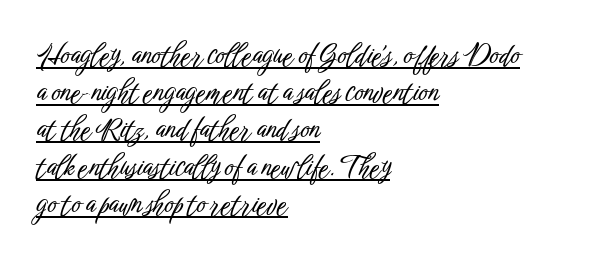
Q: Is the text italic (slanted)? A: Yes.
Q: Is the typeface a serif or a sans-serif typeface? A: Sans-serif.
Q: Is the text underlined? A: Yes.
Q: How is the paragraph aligned? A: Left-aligned.
Q: Is the spacing between letters normal or unusually wide? A: Normal.
Q: Is the spacing between lines tight, normal or loose? A: Normal.
Q: Width (condensed, normal, or wide)? A: Condensed.
Q: Stroke contrast? A: Low.
Q: x-height? A: Medium.
Q: Monospaced? A: No.
